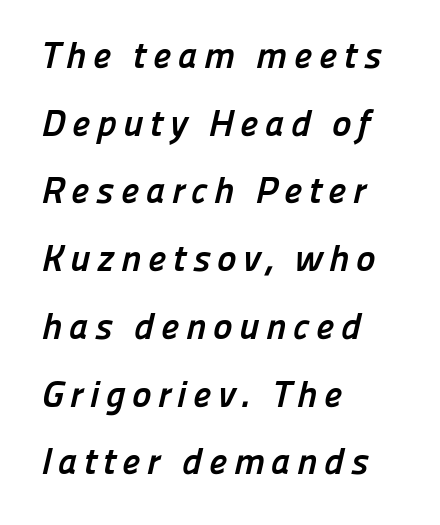
The image shows 37 px semibold sans-serif type; set left-aligned, line spacing 1.83x, not underlined; low stroke contrast and a medium x-height.
